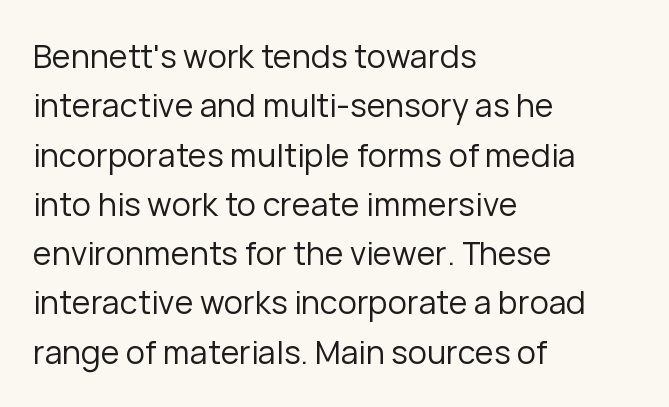
{"serif": "no", "italic": "no", "bold": "no", "weight": "regular", "width": "normal", "stroke_contrast": "low", "x_height": "medium", "monospaced": "no", "underline": "no", "align": "left", "line_spacing": "normal", "line_spacing_ratio": 1.54, "letter_spacing": "normal", "letter_spacing_em": 0.0, "glyph_px": 32}
